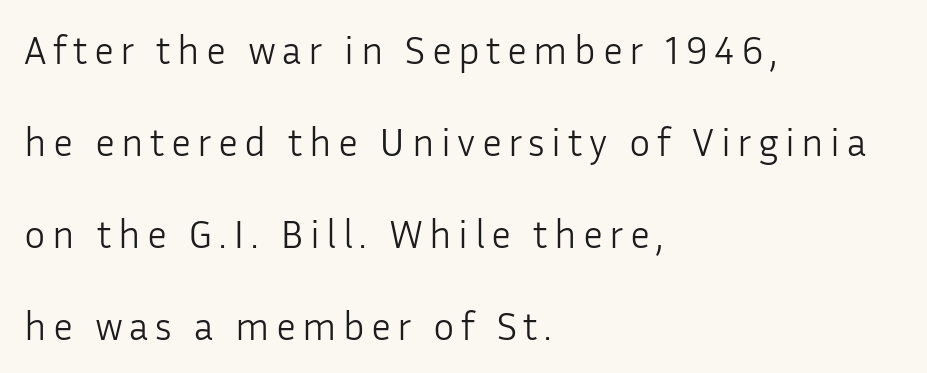
The image shows 40 px light sans-serif type, upright; set left-aligned, loose line spacing (2.3x), not underlined; low stroke contrast and a medium x-height.
